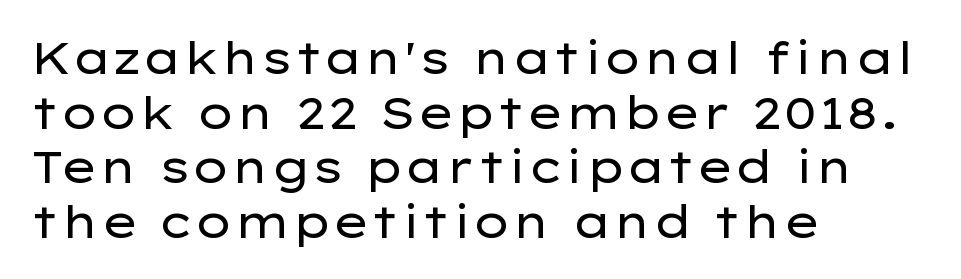
The image shows 44 px regular-weight, wide sans-serif type, upright; set left-aligned, line spacing 1.24x, normal letter spacing, not underlined; low stroke contrast and a medium x-height.
